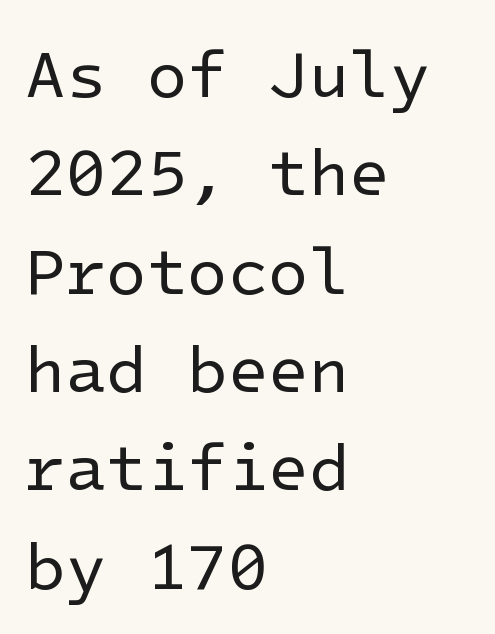
Reading down the block, your eye returns to a fixed left position each line. Designer's note — italics off, roman on. Has an underline been added? It has not. Summary of vertical rhythm: regular, with standard interline spacing.
